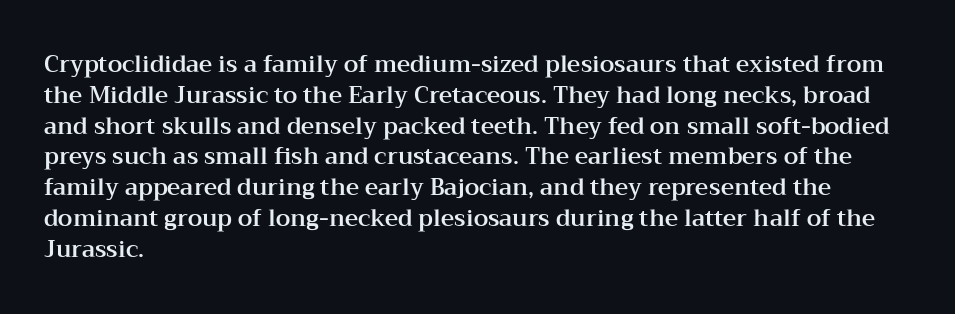
The glyphs are unaccompanied by any horizontal stroke below them. Quick note: not italic, upright. Each word holds together tightly as a unit, with standard inter-letter gaps. The paragraph shown leans on its left margin. Does the leading feel generous? No, just average.
